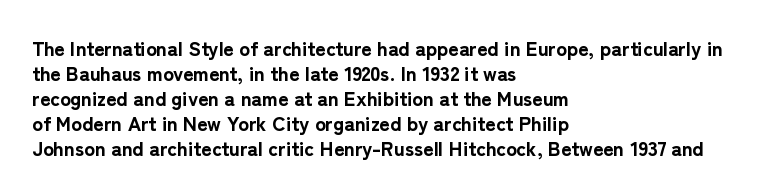
The image shows 20 px bold type, upright; set left-aligned, normal line spacing (1.25x), normal letter spacing, not underlined.
